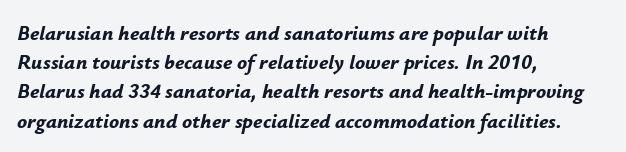
The image shows 21 px bold type, italic (leaning right); set left-aligned, normal line spacing (1.39x), normal letter spacing, not underlined.
